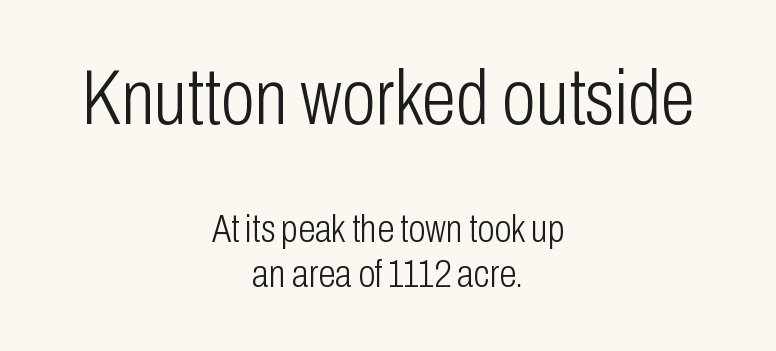
Compared with a flush-left layout, this one balances lines on the center instead. Check the space under the baseline: it is left empty. The rendering uses natural spacing where letterforms have individual widths. This is the regular roman posture of the typeface. The passage shown is not bold in any degree. Students, note that the glyphs here touch the page at normal intervals.
